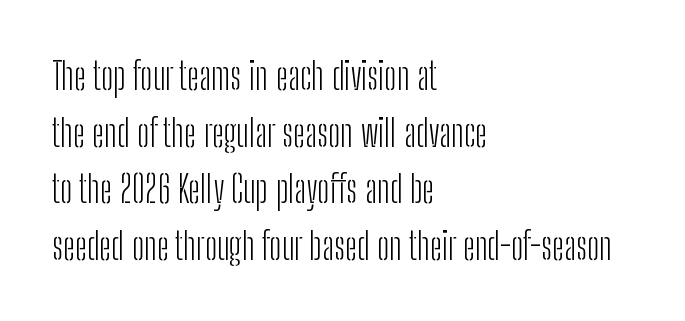
{"serif": "no", "italic": "no", "bold": "no", "weight": "light", "width": "condensed", "stroke_contrast": "low", "x_height": "medium", "monospaced": "no", "underline": "no", "align": "left", "line_spacing": "normal", "line_spacing_ratio": 1.49, "letter_spacing": "normal", "letter_spacing_em": 0.0, "glyph_px": 38}
